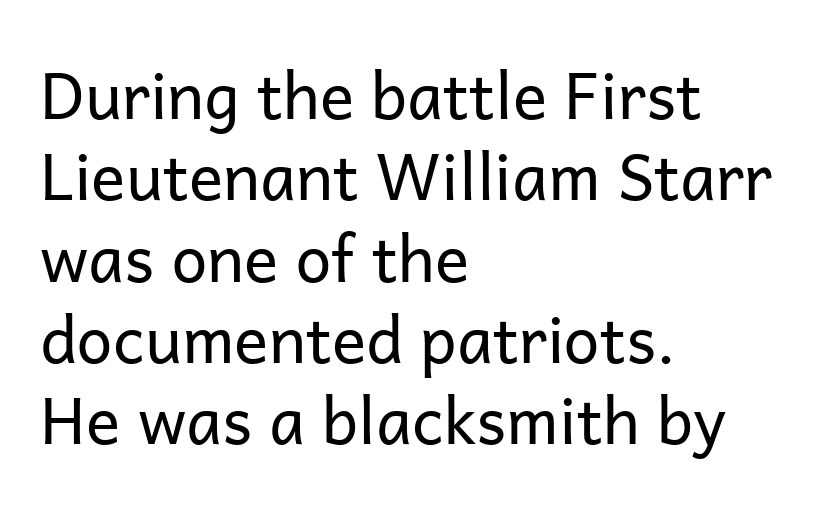
Q: Is the text bold? A: No.
Q: Is the text italic (slanted)? A: No, it is upright.
Q: Is the typeface a serif or a sans-serif typeface? A: Sans-serif.
Q: Is the text underlined? A: No.
Q: How is the paragraph aligned? A: Left-aligned.
Q: Is the spacing between letters normal or unusually wide? A: Normal.
Q: Is the spacing between lines tight, normal or loose? A: Normal.
Q: Width (condensed, normal, or wide)? A: Normal.
Q: Stroke contrast? A: Low.
Q: x-height? A: Medium.
Q: Monospaced? A: No.
